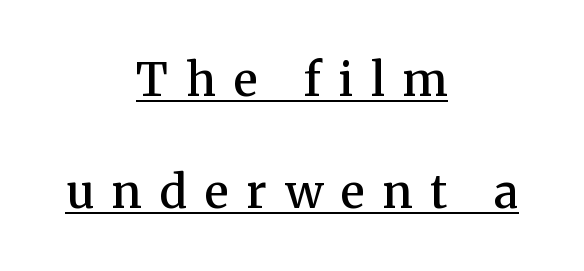
The designer went with a serif here, giving each stem small feet. A student would call this center alignment; a typographer would say set centered. You can see a thin bar hugging the bottom of the glyphs. A typesetter would call this proportional, since set widths differ per character. Spacing between characters has been opened up far beyond the box default.
